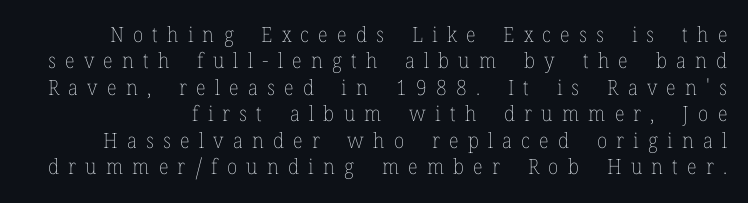
{"italic": "no", "bold": "no", "underline": "no", "line_spacing": "normal", "line_spacing_ratio": 1.26, "letter_spacing": "wide", "letter_spacing_em": 0.44, "glyph_px": 21}
